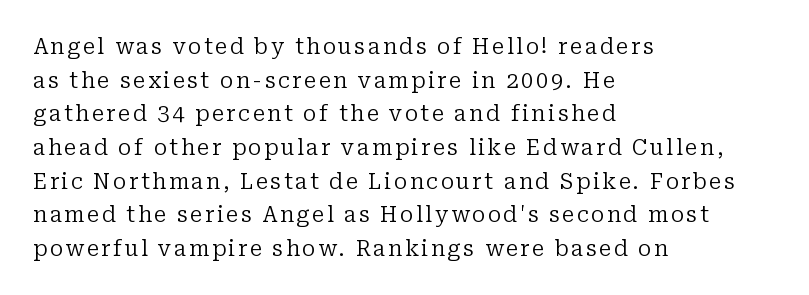
The strokes carry an ordinary text weight at most. Compared with typical paragraphs, the rows here are spaced about the same. Every stem runs plumb, perpendicular to the baseline. Anything drawn beneath the words? Only blank space. Teacher's note: observe the even left margin — that is flush-left alignment.
